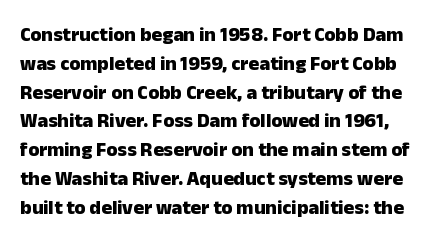
{"italic": "no", "bold": "yes", "underline": "no", "line_spacing": "normal", "line_spacing_ratio": 1.44, "letter_spacing": "normal", "letter_spacing_em": 0.0, "glyph_px": 20}
